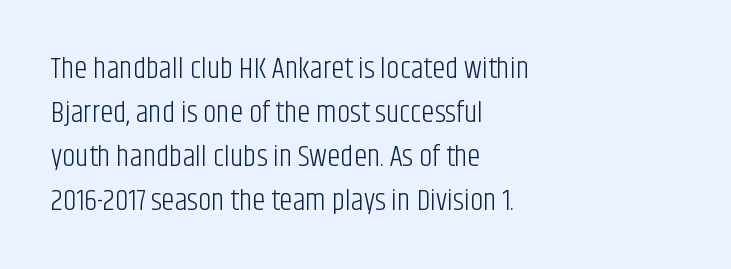
The image shows 30 px light, condensed sans-serif type, upright; set left-aligned, normal line spacing (1.47x), normal letter spacing, not underlined; low stroke contrast and a large x-height.
